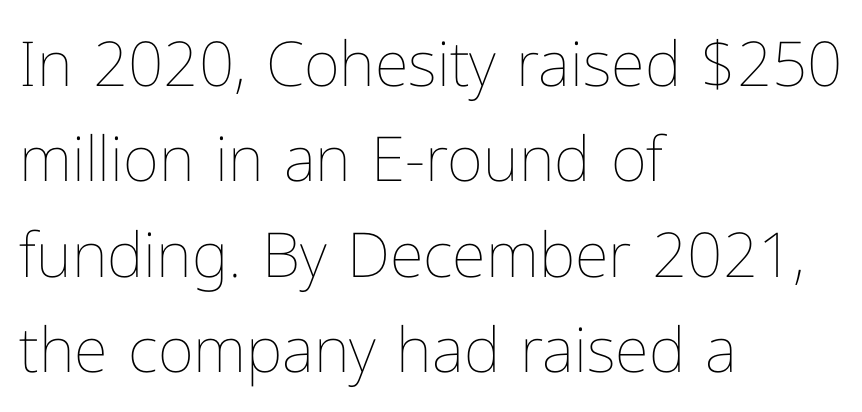
Q: Is the text bold? A: No.
Q: Is the text italic (slanted)? A: No, it is upright.
Q: Is the text underlined? A: No.
Q: How is the paragraph aligned? A: Left-aligned.
Q: Is the spacing between letters normal or unusually wide? A: Normal.
Q: Is the spacing between lines tight, normal or loose? A: Normal.
Q: Width (condensed, normal, or wide)? A: Normal.
Q: Stroke contrast? A: Low.
Q: x-height? A: Medium.
Q: Monospaced? A: No.
